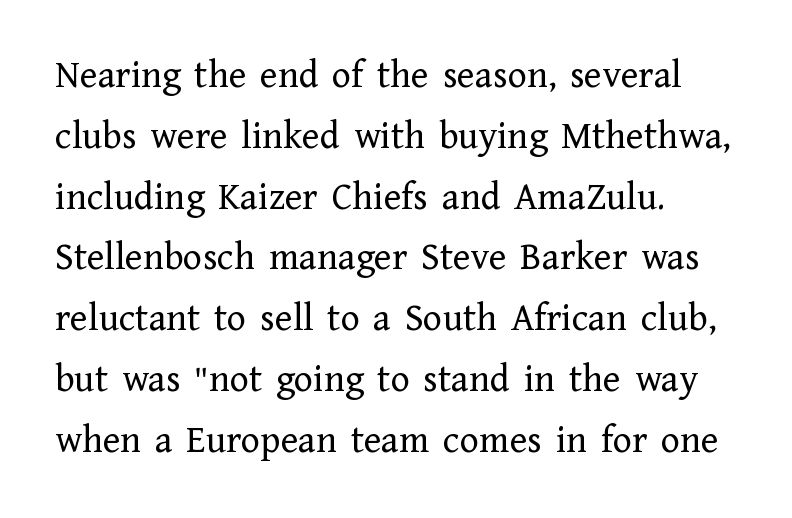
The image shows 40 px regular-weight serif type, upright; set left-aligned, normal line spacing (1.52x), normal letter spacing, not underlined; low stroke contrast and a medium x-height.
